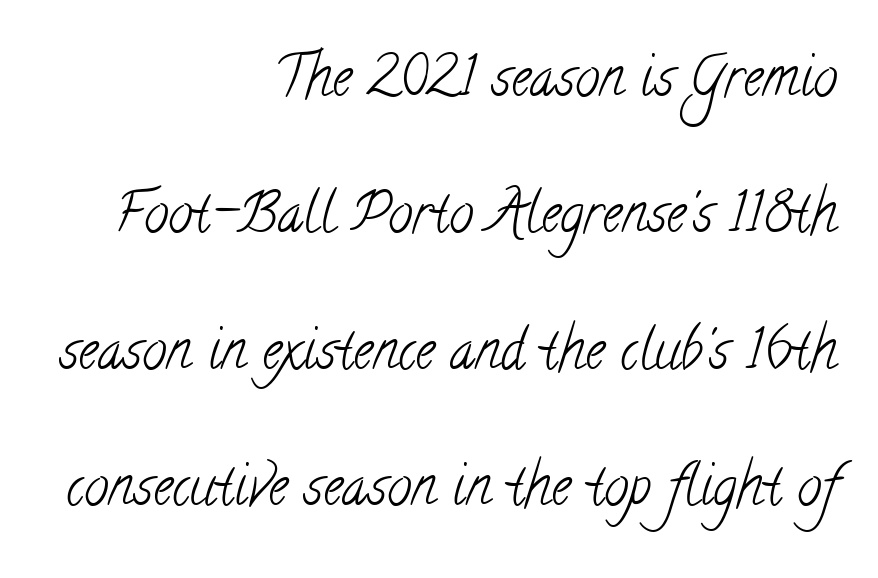
{"serif": "yes", "bold": "no", "weight": "light", "width": "condensed", "stroke_contrast": "low", "x_height": "small", "monospaced": "no", "underline": "no", "align": "right", "line_spacing": "loose", "line_spacing_ratio": 2.48, "letter_spacing": "normal", "letter_spacing_em": 0.0, "glyph_px": 55}
